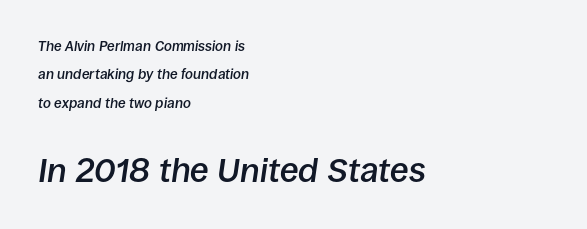
Q: Is the text bold? A: Semi-bold.
Q: Is the text italic (slanted)? A: Yes, it leans right by about 8 degrees.
Q: Is the text underlined? A: No.
Q: How is the paragraph aligned? A: Left-aligned.
Q: Is the spacing between letters normal or unusually wide? A: Normal.
Q: Is the spacing between lines tight, normal or loose? A: Loose.
Q: Which block of text is set in a larger size, the first (top) or the second (bottom)? A: The second (bottom) one.
Q: Width (condensed, normal, or wide)? A: Normal.
Q: Stroke contrast? A: Low.
Q: x-height? A: Large.
Q: Monospaced? A: No.
